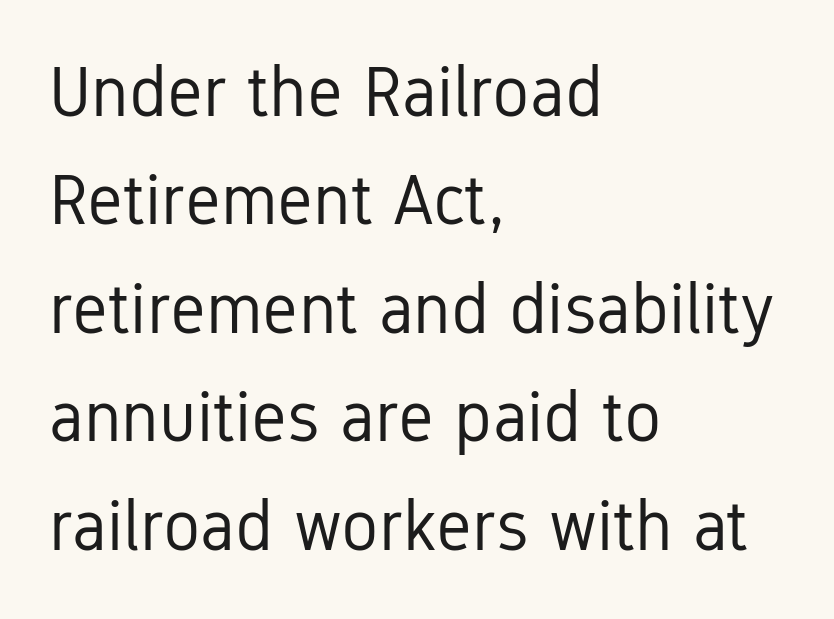
Compared with a centered layout, this one pins lines to the left instead. A typesetter would label this face a sans. Regular leading. Italic? Not at all — the glyphs are vertical. The letters advance in unequal steps, a hallmark of proportional type.
